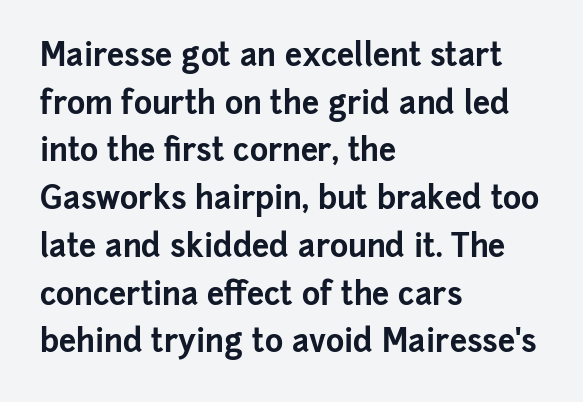
Q: Is the text bold? A: Yes.
Q: Is the text italic (slanted)? A: No, it is upright.
Q: Is the typeface a serif or a sans-serif typeface? A: Sans-serif.
Q: Is the text underlined? A: No.
Q: How is the paragraph aligned? A: Left-aligned.
Q: Is the spacing between letters normal or unusually wide? A: Normal.
Q: Is the spacing between lines tight, normal or loose? A: Normal.
Q: Width (condensed, normal, or wide)? A: Normal.
Q: Stroke contrast? A: Low.
Q: x-height? A: Medium.
Q: Monospaced? A: No.
